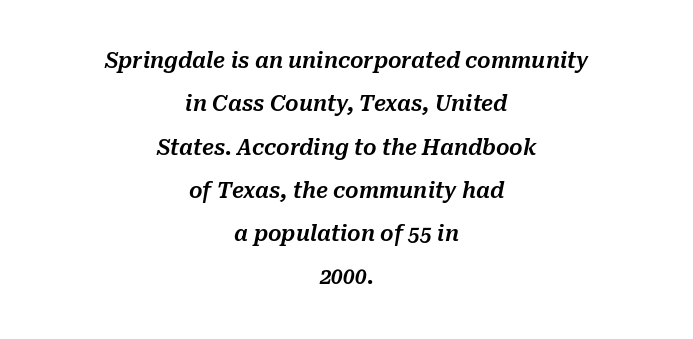
Q: Is the text italic (slanted)? A: Yes, it leans right by about 10 degrees.
Q: Is the text underlined? A: No.
Q: How is the paragraph aligned? A: Centered.
Q: Is the spacing between letters normal or unusually wide? A: Normal.
Q: Is the spacing between lines tight, normal or loose? A: Loose.
